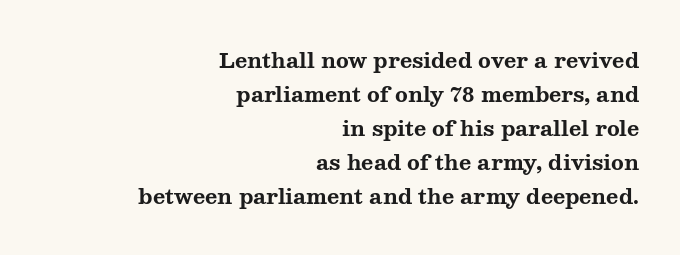
Q: Is the text bold? A: Yes.
Q: Is the text italic (slanted)? A: No, it is upright.
Q: Is the text underlined? A: No.
Q: How is the paragraph aligned? A: Right-aligned.
Q: Is the spacing between letters normal or unusually wide? A: Normal.
Q: Is the spacing between lines tight, normal or loose? A: Normal.
